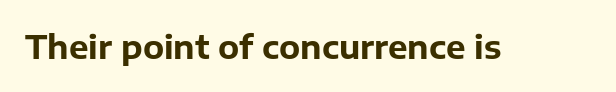
The image shows 33 px bold sans-serif type, upright; set normal letter spacing, not underlined; low stroke contrast and a medium x-height.
